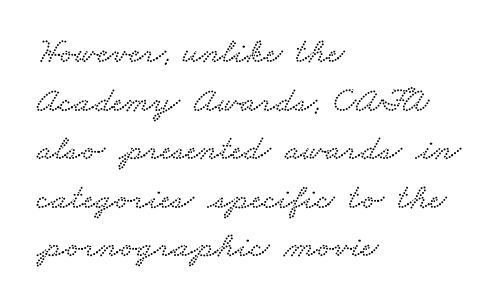
Q: Is the typeface a serif or a sans-serif typeface? A: Serif.
Q: Is the text underlined? A: No.
Q: How is the paragraph aligned? A: Left-aligned.
Q: Is the spacing between letters normal or unusually wide? A: Normal.
Q: Is the spacing between lines tight, normal or loose? A: Normal.
Q: Width (condensed, normal, or wide)? A: Wide.
Q: Stroke contrast? A: Low.
Q: x-height? A: Small.
Q: Monospaced? A: No.
